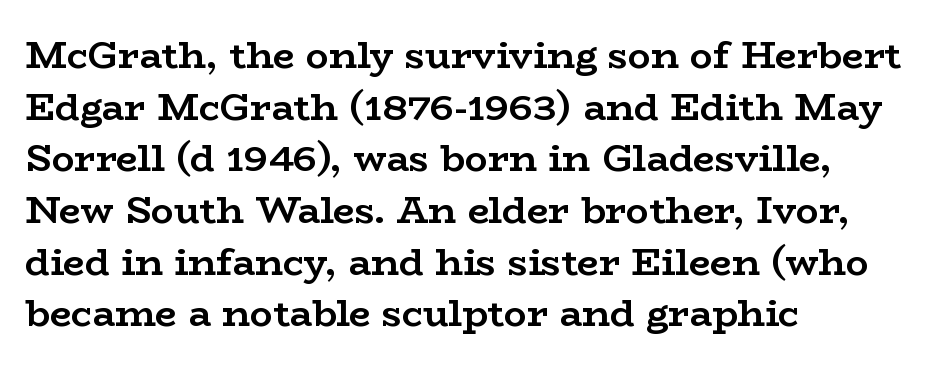
Q: Is the text bold? A: Yes.
Q: Is the text italic (slanted)? A: No, it is upright.
Q: Is the typeface a serif or a sans-serif typeface? A: Serif.
Q: Is the text underlined? A: No.
Q: How is the paragraph aligned? A: Left-aligned.
Q: Is the spacing between letters normal or unusually wide? A: Normal.
Q: Is the spacing between lines tight, normal or loose? A: Normal.
Q: Width (condensed, normal, or wide)? A: Wide.
Q: Stroke contrast? A: Low.
Q: x-height? A: Medium.
Q: Monospaced? A: No.
